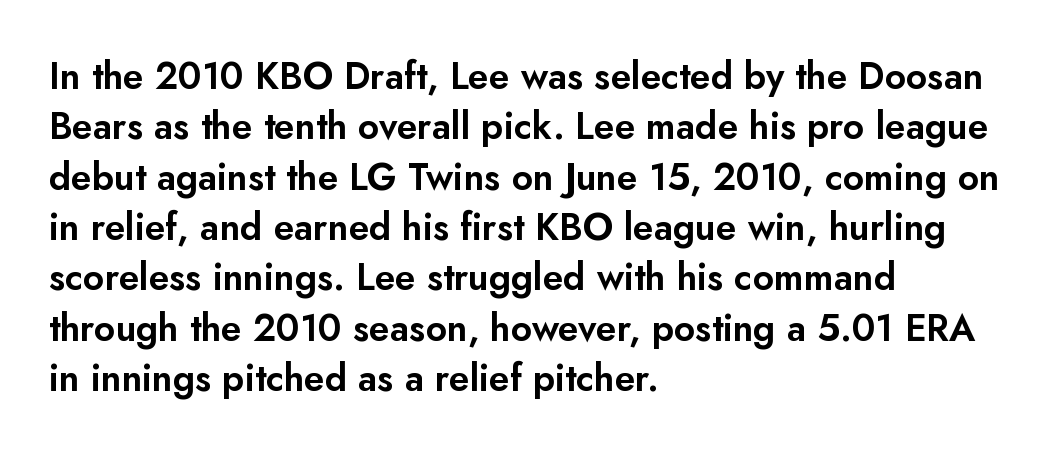
The image shows 37 px sans-serif type, upright; set left-aligned, normal line spacing (1.36x), normal letter spacing, not underlined; low stroke contrast and a small x-height.
